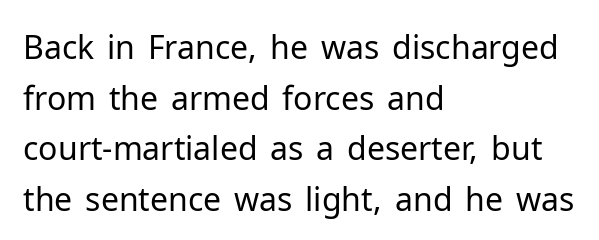
This sample has the flowing, uneven cadence of proportional lettering. Compared with typical paragraphs, the rows here are spaced about the same. A typesetter would call this zero additional tracking. No extra ink here — the face is not bold.
